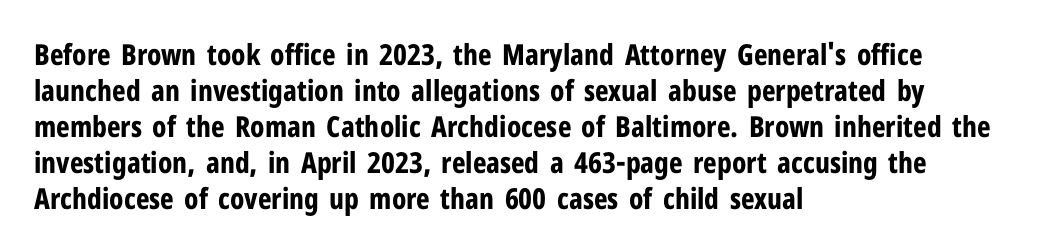
The image shows 29 px bold, condensed sans-serif type, upright; set left-aligned, line spacing 1.24x, normal letter spacing, not underlined; low stroke contrast and a medium x-height.
